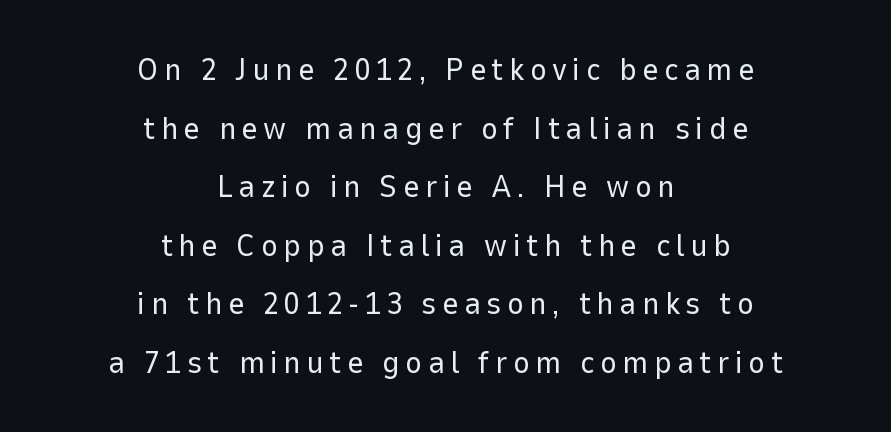
These glyphs show unthickened strokes, regular width or finer. Upright lettering throughout. Is this a fixed-width face? No — the glyphs have proportional, varying widths. What kind of face is this? One without serifs — a sans.
